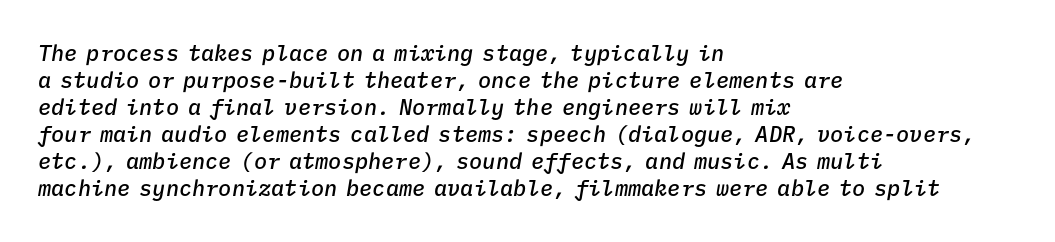
{"italic": "yes", "lean": "right", "slant_degrees": 9, "bold": "semi", "underline": "no", "align": "left", "line_spacing_ratio": 1.23, "letter_spacing": "normal", "letter_spacing_em": 0.0, "glyph_px": 22}
